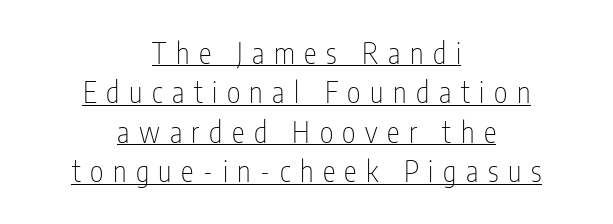
The image shows 29 px thin, condensed sans-serif type, upright; set centered, normal line spacing (1.36x), unusually wide letter spacing (+0.33 em), underlined; low stroke contrast and a medium x-height.
